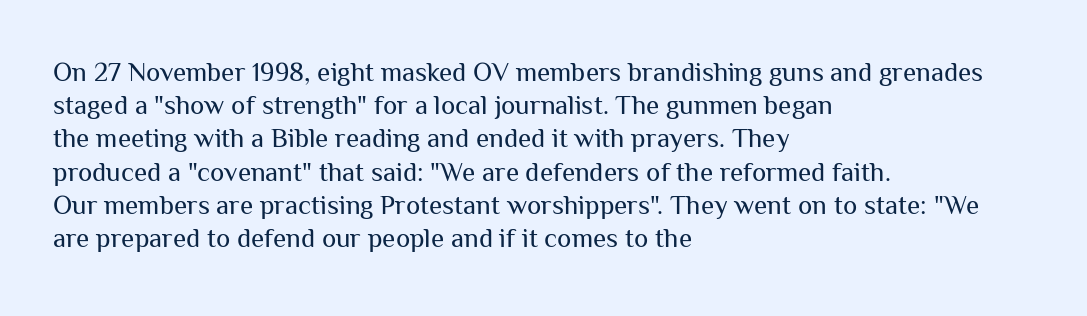
Q: Is the text bold? A: No.
Q: Is the text italic (slanted)? A: No, it is upright.
Q: Is the text underlined? A: No.
Q: How is the paragraph aligned? A: Left-aligned.
Q: Is the spacing between letters normal or unusually wide? A: Normal.
